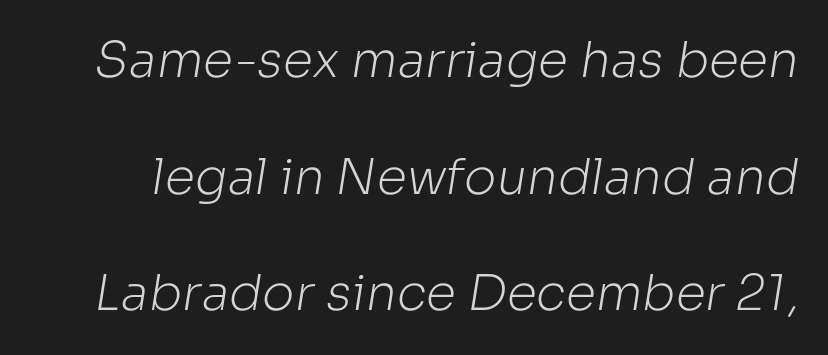
Q: Is the text bold? A: No.
Q: Is the typeface a serif or a sans-serif typeface? A: Sans-serif.
Q: Is the text underlined? A: No.
Q: Is the spacing between letters normal or unusually wide? A: Normal.
Q: Is the spacing between lines tight, normal or loose? A: Loose.
Q: Width (condensed, normal, or wide)? A: Normal.
Q: Stroke contrast? A: Low.
Q: x-height? A: Medium.
Q: Monospaced? A: No.
